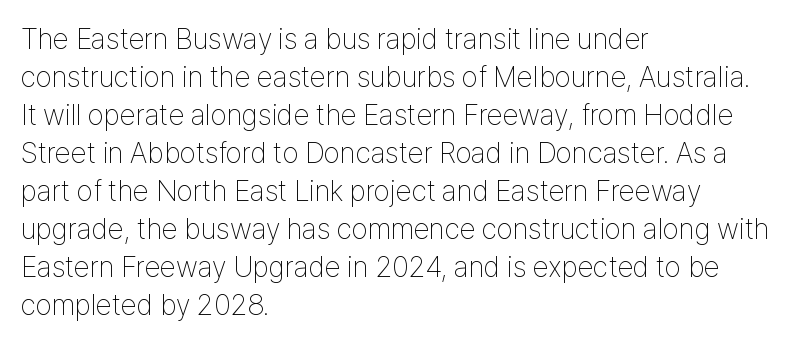
Q: Is the text bold? A: No.
Q: Is the text italic (slanted)? A: No, it is upright.
Q: Is the typeface a serif or a sans-serif typeface? A: Sans-serif.
Q: Is the text underlined? A: No.
Q: How is the paragraph aligned? A: Left-aligned.
Q: Is the spacing between letters normal or unusually wide? A: Normal.
Q: Is the spacing between lines tight, normal or loose? A: Normal.
Q: Width (condensed, normal, or wide)? A: Condensed.
Q: Stroke contrast? A: Low.
Q: x-height? A: Medium.
Q: Monospaced? A: No.
